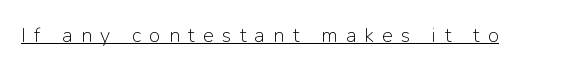
Think standard paragraph weight, or any step lighter than that. Notice how a bar underscores the lettering throughout. This sample uses expanded letter spacing, leaving extra air between glyphs. Quick note: not italic, upright.
